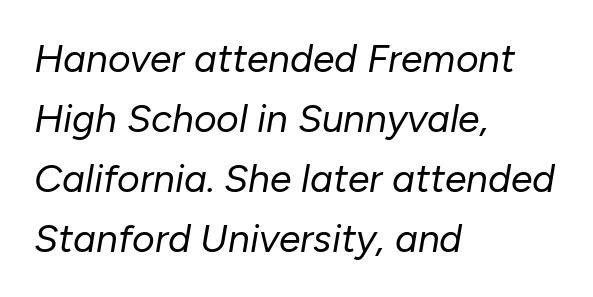
Layout note: lines flush left. Between one letter and the next there's only the usual sliver of space. Line spacing here is normal. A quiet, ordinary-to-light weight characterises the typeface. Proportional: the letters do not fall into vertical columns.
